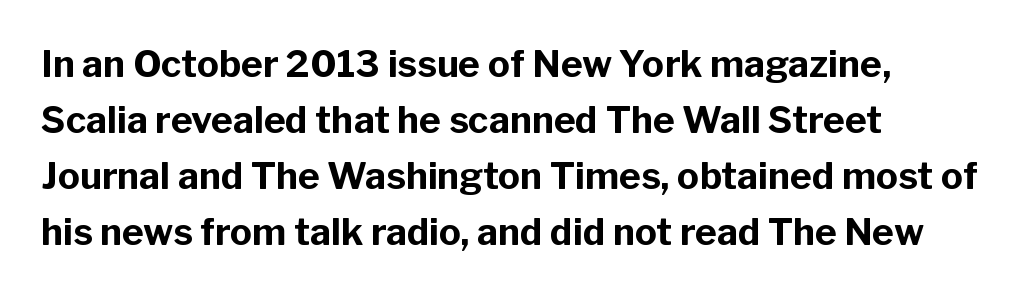
The image shows 37 px bold sans-serif type, upright; set left-aligned, normal line spacing (1.51x), normal letter spacing, not underlined; low stroke contrast and a medium x-height.
